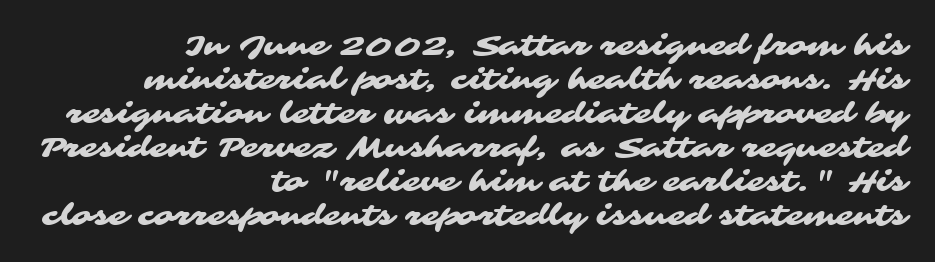
{"serif": "no", "width": "wide", "stroke_contrast": "medium", "x_height": "medium", "monospaced": "no", "underline": "no", "align": "right", "line_spacing_ratio": 1.17, "letter_spacing": "normal", "letter_spacing_em": 0.0, "glyph_px": 29}
